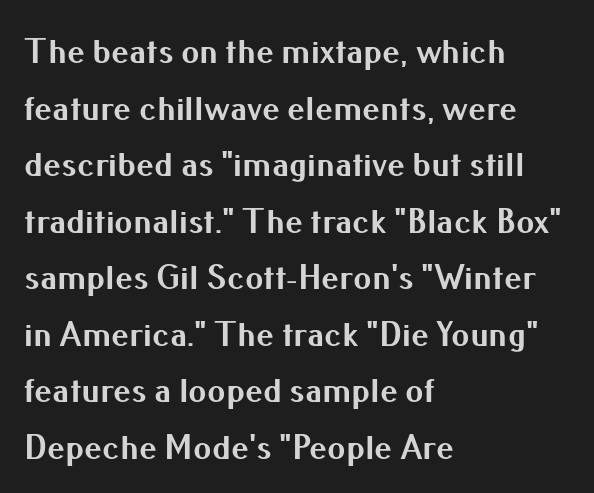
{"serif": "no", "italic": "no", "bold": "yes", "weight": "bold", "width": "normal", "stroke_contrast": "medium", "x_height": "small", "monospaced": "no", "underline": "no", "align": "left", "line_spacing": "normal", "line_spacing_ratio": 1.57, "letter_spacing": "normal", "letter_spacing_em": 0.0, "glyph_px": 36}
